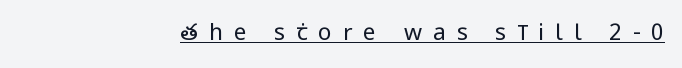
Short note: letters widely spaced. Somebody hit Ctrl+U on this one — the words are underlined. Bold? No — there's no thickening of the strokes. Line endings align vertically; line beginnings do not.
